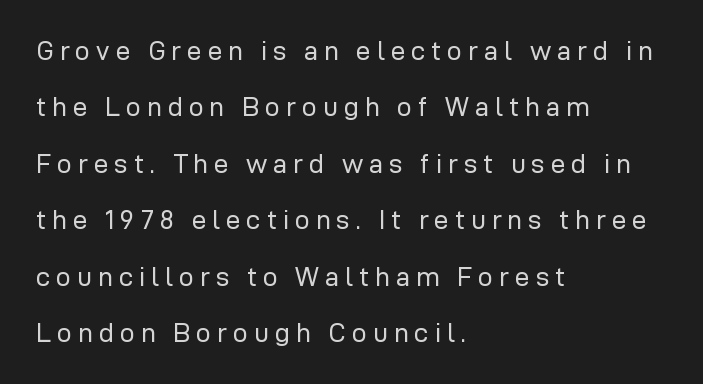
Does the lettering tilt? It doesn't — this is upright. The type is letterspaced generously, with wide tracking. Weight: regular or lighter. All the whitespace from short lines collects on the right. The space beneath each line is pristine and unruled.
